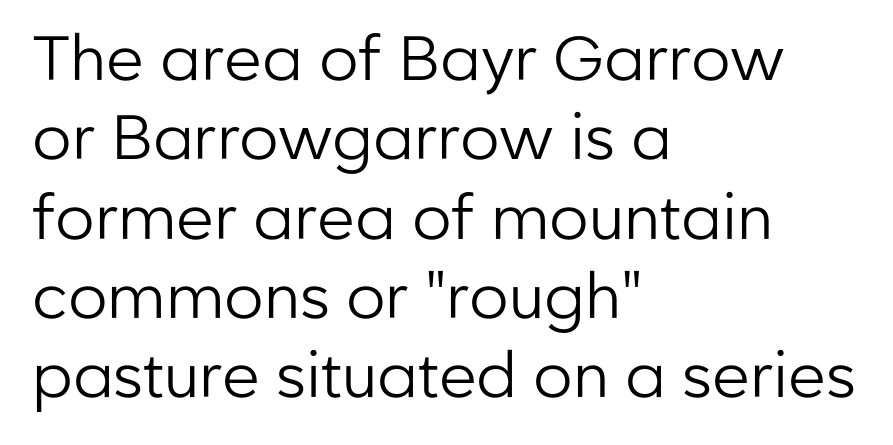
The image shows 62 px regular-weight sans-serif type, upright; set left-aligned, normal line spacing (1.28x), normal letter spacing, not underlined; low stroke contrast and a medium x-height.
